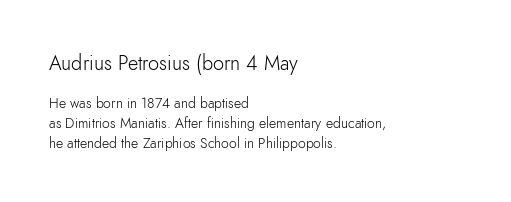
The strokes are not fattened; the text isn't bold. In CSS terms this would be text-align: left. Clear beneath every line of the passage. This rendering leaves character spacing at its baseline value.
